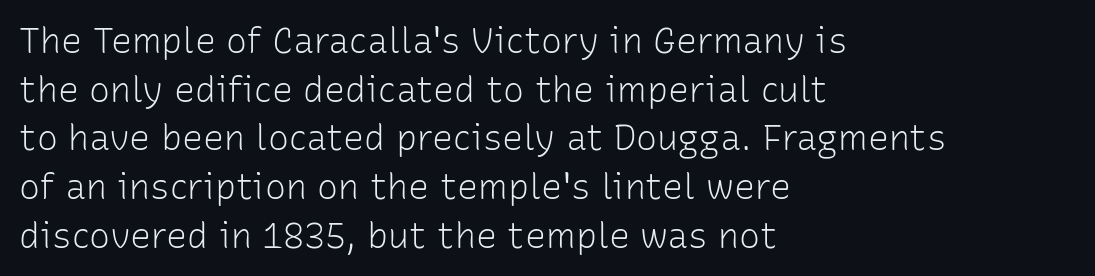
{"serif": "no", "italic": "no", "bold": "no", "weight": "light", "width": "normal", "stroke_contrast": "low", "x_height": "medium", "monospaced": "no", "underline": "no", "align": "left", "line_spacing": "normal", "line_spacing_ratio": 1.39, "letter_spacing": "normal", "letter_spacing_em": 0.0, "glyph_px": 35}
